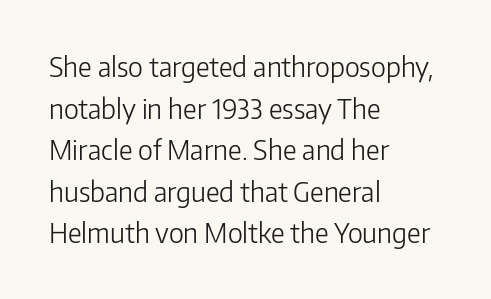
Q: Is the text bold? A: No.
Q: Is the text italic (slanted)? A: No, it is upright.
Q: Is the text underlined? A: No.
Q: How is the paragraph aligned? A: Left-aligned.
Q: Is the spacing between letters normal or unusually wide? A: Normal.
Q: Is the spacing between lines tight, normal or loose? A: Normal.
